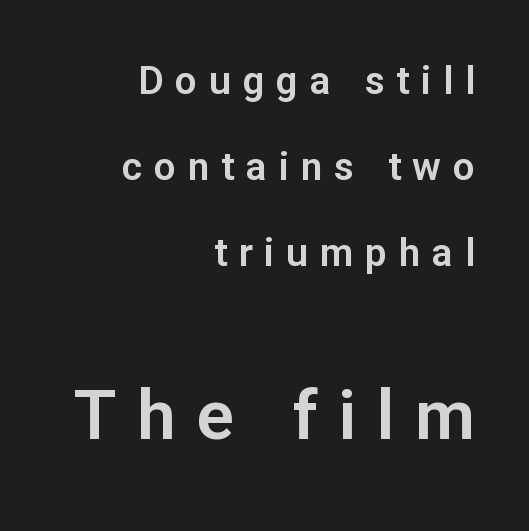
Letterform terminals end flat and unadorned throughout the passage. Short note: letters widely spaced. Horizontal bands of white between lines are thick stripes. Proportional: the letters do not fall into vertical columns. A bare baseline throughout the passage.
